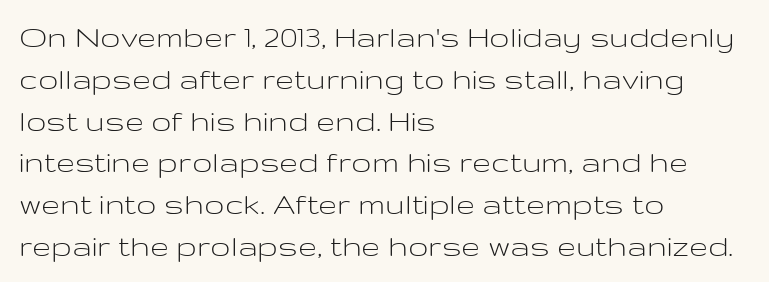
Q: Is the text bold? A: No.
Q: Is the text italic (slanted)? A: No, it is upright.
Q: Is the typeface a serif or a sans-serif typeface? A: Sans-serif.
Q: Is the text underlined? A: No.
Q: How is the paragraph aligned? A: Left-aligned.
Q: Is the spacing between letters normal or unusually wide? A: Normal.
Q: Width (condensed, normal, or wide)? A: Wide.
Q: Stroke contrast? A: Low.
Q: x-height? A: Medium.
Q: Monospaced? A: No.
